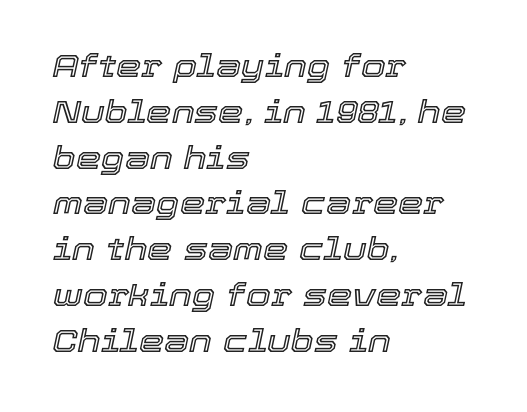
The image shows 32 px text type, italic (leaning right); set left-aligned, normal line spacing (1.43x), normal letter spacing, not underlined; a medium x-height.
